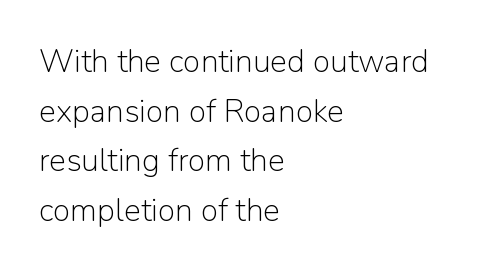
The image shows 32 px light sans-serif type, upright; set left-aligned, normal line spacing (1.55x), normal letter spacing, not underlined; low stroke contrast and a medium x-height.
